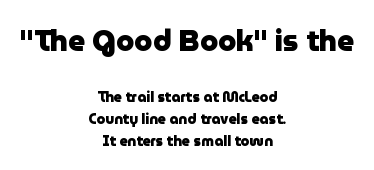
Which chunk is bigger? The first one — the top block dwarfs the bottom. The font's upright variant was chosen for this text. Short note: letters normally spaced. Horizontal alignment here is central, giving a formal, balanced look.
